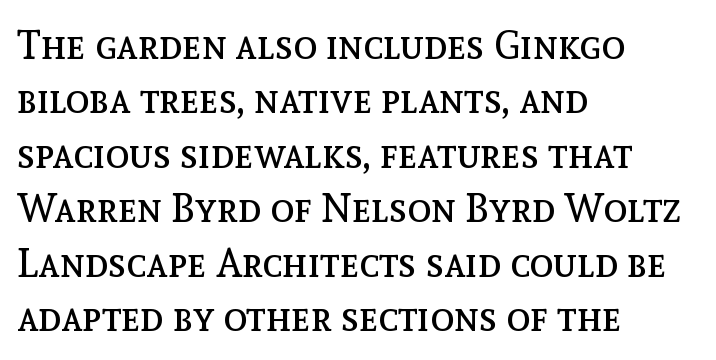
Casual observation: everything's shoved over to the left. Think standard paragraph weight, or any step lighter than that. Italic? Not at all — the glyphs are vertical. Do the characters align in a grid? No, the font is proportional. Is there much room between lines? A standard amount, neither cramped nor airy. Glance below the letters and you will spot only blank space.
